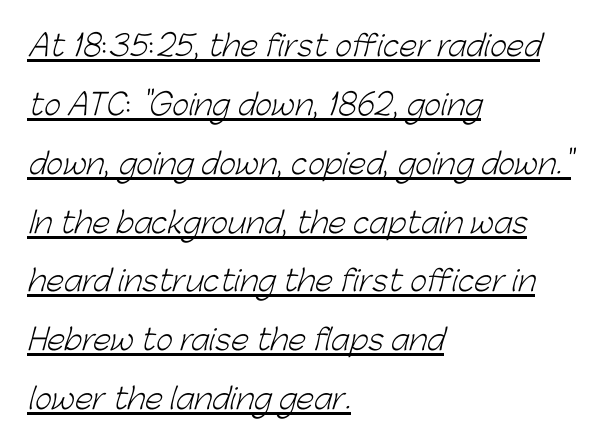
{"serif": "no", "bold": "no", "weight": "light", "width": "normal", "stroke_contrast": "low", "x_height": "medium", "monospaced": "no", "underline": "yes", "align": "left", "line_spacing": "loose", "line_spacing_ratio": 2.03, "letter_spacing": "normal", "letter_spacing_em": 0.0, "glyph_px": 29}
